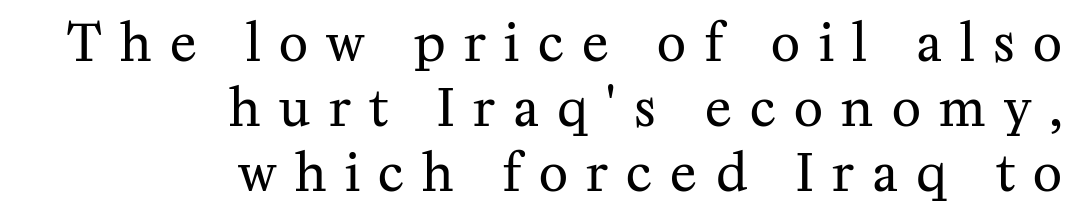
The space between consecutive lines is moderate. The strokes are not fattened; the text isn't bold. Nobody drew a line under any word here. The typesetter chose a ragged-left arrangement here. Unlike italic type, these characters show no tilt at all.
